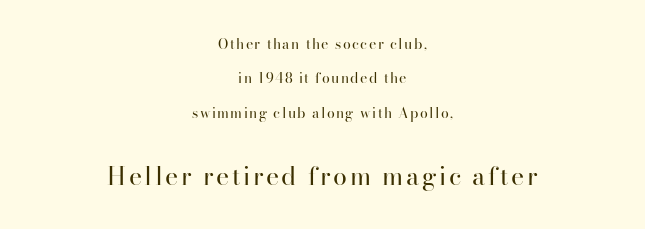
The letters stand straight up with perfectly vertical stems. Glance below the letters and you will spot only blank space. This reads as an unemphasized weight, regular at the heaviest. If you measured baseline to baseline, you'd find a long distance.
